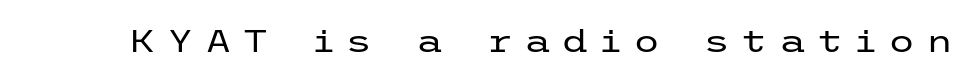
Q: Is the text bold? A: No.
Q: Is the text italic (slanted)? A: No, it is upright.
Q: Is the typeface a serif or a sans-serif typeface? A: Sans-serif.
Q: Is the text underlined? A: No.
Q: Is the spacing between letters normal or unusually wide? A: Unusually wide.
Q: Width (condensed, normal, or wide)? A: Wide.
Q: Stroke contrast? A: Low.
Q: x-height? A: Medium.
